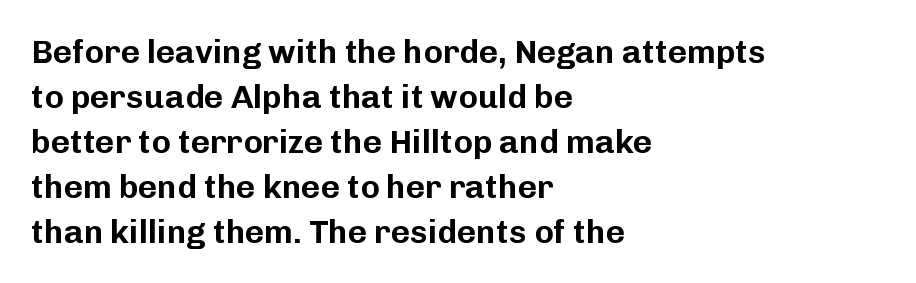
{"serif": "no", "italic": "no", "width": "normal", "stroke_contrast": "low", "x_height": "medium", "monospaced": "no", "underline": "no", "align": "left", "line_spacing": "normal", "line_spacing_ratio": 1.36, "letter_spacing": "normal", "letter_spacing_em": 0.0, "glyph_px": 33}
